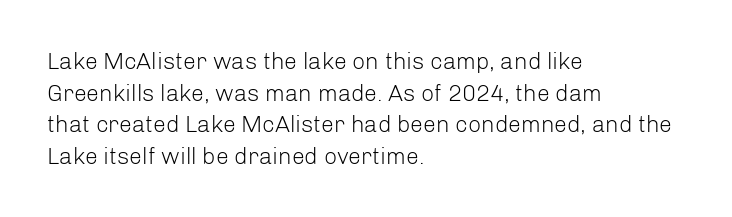
{"italic": "no", "bold": "no", "underline": "no", "align": "left", "line_spacing": "normal", "line_spacing_ratio": 1.37, "letter_spacing": "normal", "letter_spacing_em": 0.0, "glyph_px": 23}
